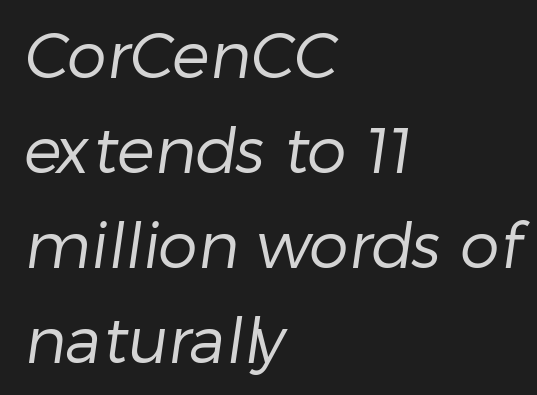
The image shows 63 px regular-weight sans-serif type; set left-aligned, normal line spacing (1.51x), normal letter spacing, not underlined; low stroke contrast and a medium x-height.
